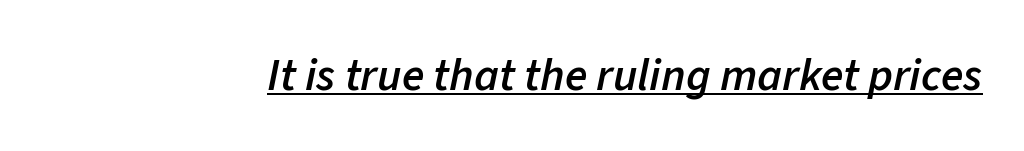
Q: Is the text bold? A: Semi-bold.
Q: Is the text italic (slanted)? A: Yes, it leans right by about 11 degrees.
Q: Is the text underlined? A: Yes.
Q: Is the spacing between letters normal or unusually wide? A: Normal.
Q: Width (condensed, normal, or wide)? A: Normal.
Q: Stroke contrast? A: Low.
Q: x-height? A: Medium.
Q: Monospaced? A: No.
